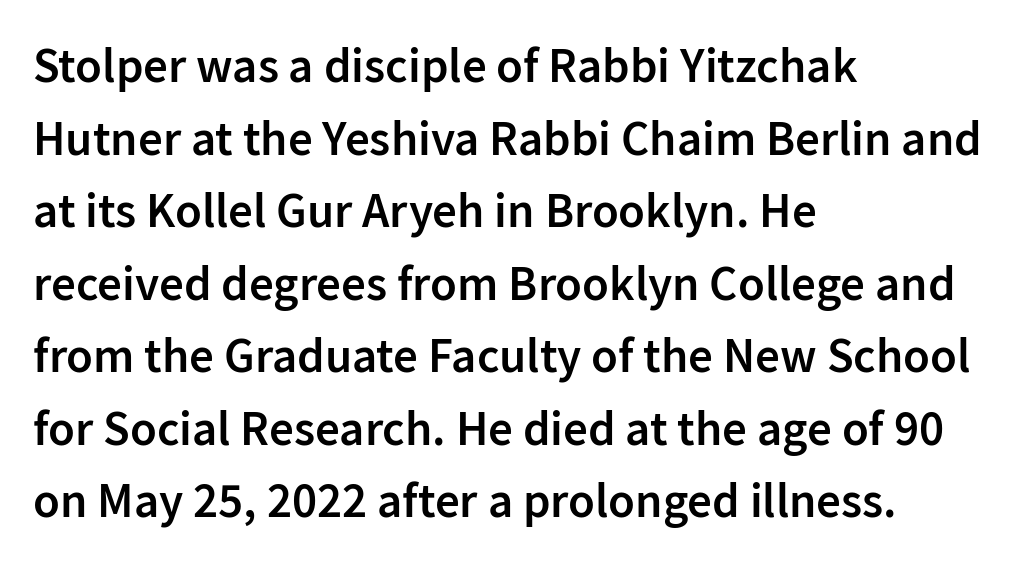
Q: Is the text bold? A: Semi-bold.
Q: Is the text italic (slanted)? A: No, it is upright.
Q: Is the typeface a serif or a sans-serif typeface? A: Sans-serif.
Q: Is the text underlined? A: No.
Q: How is the paragraph aligned? A: Left-aligned.
Q: Is the spacing between letters normal or unusually wide? A: Normal.
Q: Is the spacing between lines tight, normal or loose? A: Normal.
Q: Width (condensed, normal, or wide)? A: Normal.
Q: Stroke contrast? A: Low.
Q: x-height? A: Medium.
Q: Monospaced? A: No.
